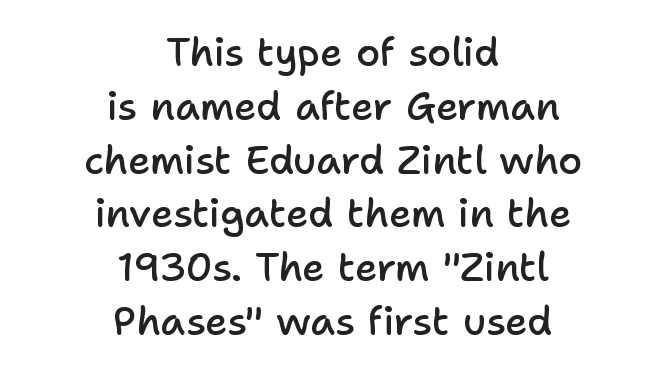
Clear beneath every line of the passage. Posture: straight, roman, zero tilt. The letters advance in unequal steps, a hallmark of proportional type. The rendering uses a semibold face; strokes are thickened but not to full bold.
